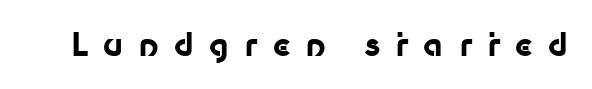
{"serif": "no", "italic": "no", "bold": "yes", "weight": "bold", "width": "normal", "stroke_contrast": "low", "x_height": "medium", "monospaced": "no", "underline": "no", "letter_spacing": "wide", "letter_spacing_em": 0.47, "glyph_px": 32}
